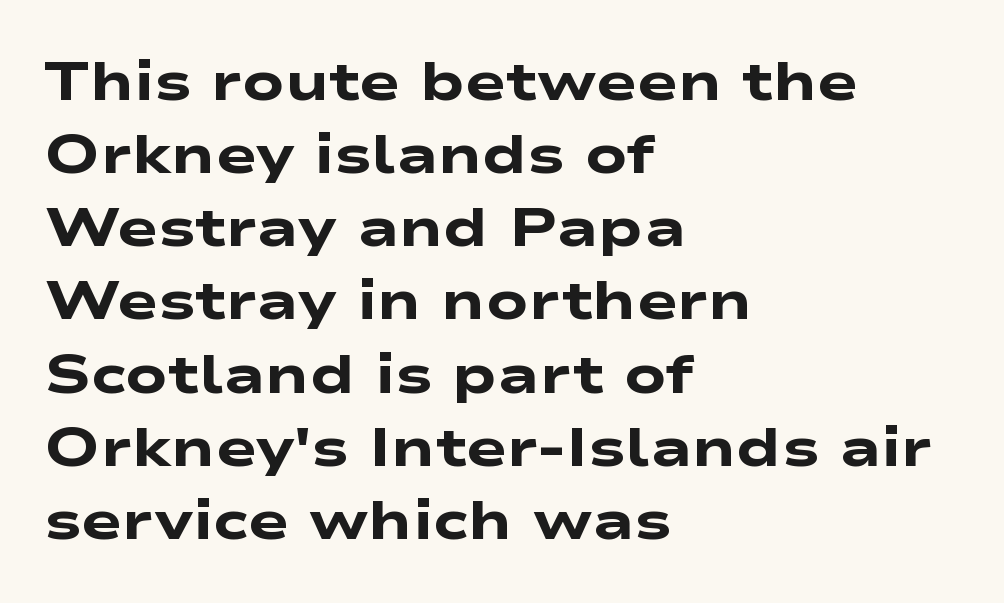
Q: Is the text bold? A: Yes.
Q: Is the typeface a serif or a sans-serif typeface? A: Sans-serif.
Q: Is the text underlined? A: No.
Q: How is the paragraph aligned? A: Left-aligned.
Q: Is the spacing between letters normal or unusually wide? A: Normal.
Q: Is the spacing between lines tight, normal or loose? A: Normal.
Q: Width (condensed, normal, or wide)? A: Wide.
Q: Stroke contrast? A: Low.
Q: x-height? A: Medium.
Q: Monospaced? A: No.
